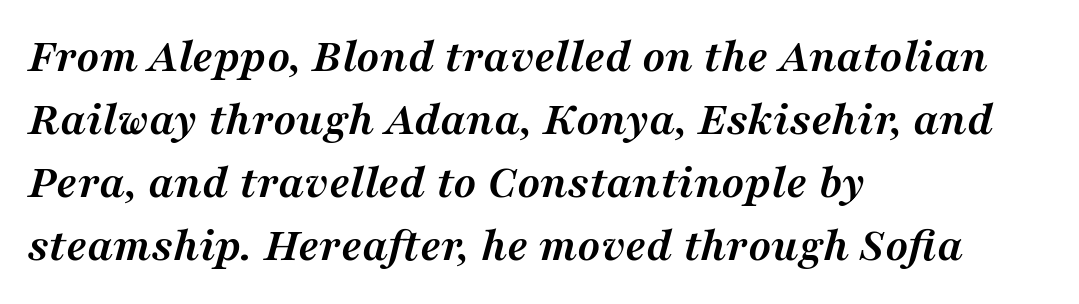
This is heavy type, rendered in bold. Proportional: the letters do not fall into vertical columns. Regarding serifs, this sample has them. The rendering keeps characters at their native spacing.
